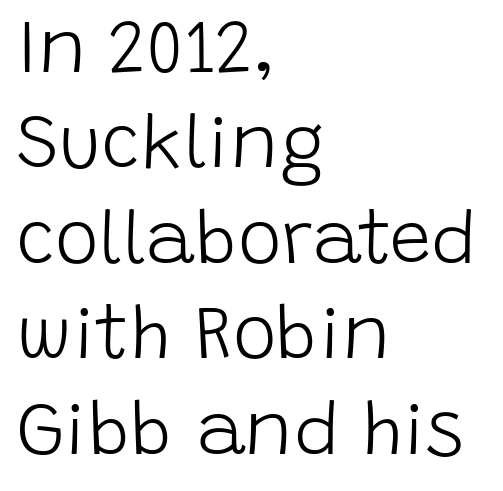
This rendering employs a face without finishing strokes, i.e., a sans-serif. The lettering holds an erect, upright posture throughout. Students, note that the glyphs here touch the page at normal intervals. The letterforms sit at book weight or below. Descender tails drop into unmarked territory. The letters advance in unequal steps, a hallmark of proportional type.
